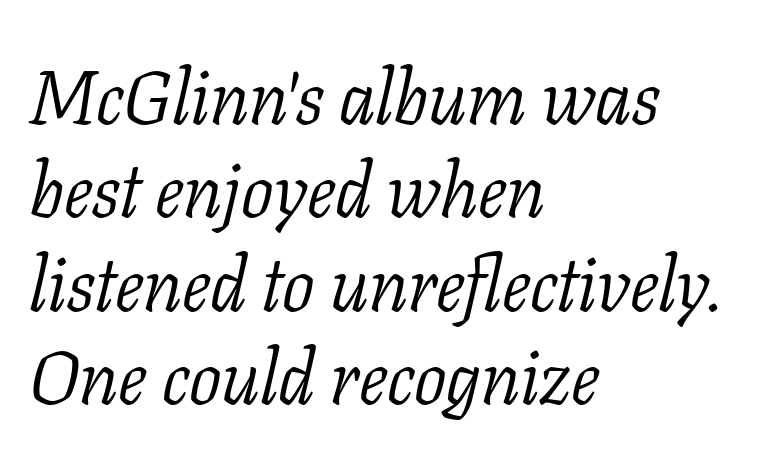
{"serif": "yes", "italic": "yes", "lean": "right", "slant_degrees": 11, "bold": "no", "weight": "light", "width": "normal", "stroke_contrast": "low", "x_height": "medium", "monospaced": "no", "underline": "no", "align": "left", "line_spacing_ratio": 1.23, "letter_spacing": "normal", "letter_spacing_em": 0.0, "glyph_px": 76}
